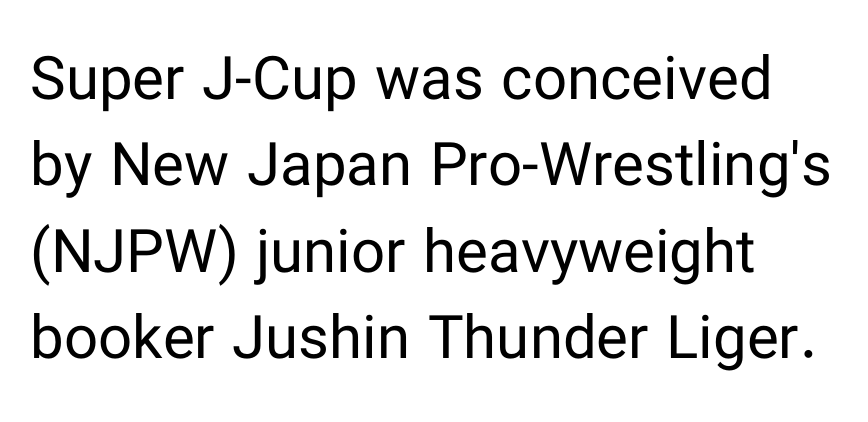
The passage shown is not bold in any degree. I'd call this a sans setting — the letters go barefoot. Notice how descenders clear the ascenders below comfortably — that's standard leading. Line starts are locked; line ends wander. The face used here is rendered with its standard letterfit.
